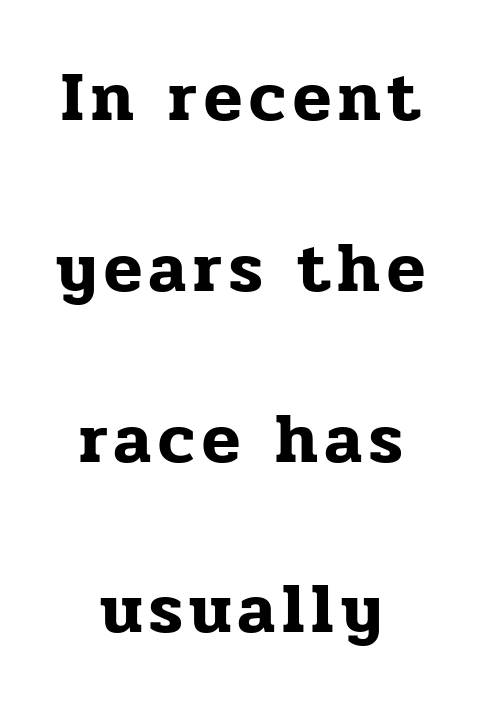
Q: Is the text italic (slanted)? A: No, it is upright.
Q: Is the typeface a serif or a sans-serif typeface? A: Serif.
Q: Is the text underlined? A: No.
Q: How is the paragraph aligned? A: Centered.
Q: Is the spacing between lines tight, normal or loose? A: Loose.
Q: Width (condensed, normal, or wide)? A: Normal.
Q: Stroke contrast? A: Low.
Q: x-height? A: Medium.
Q: Monospaced? A: No.
